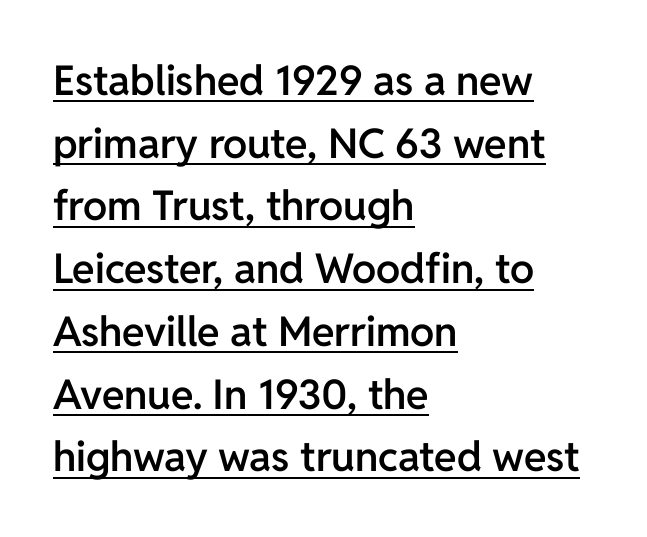
The image shows 41 px semibold sans-serif type, upright; set left-aligned, normal line spacing (1.53x), normal letter spacing, underlined; low stroke contrast and a medium x-height.
